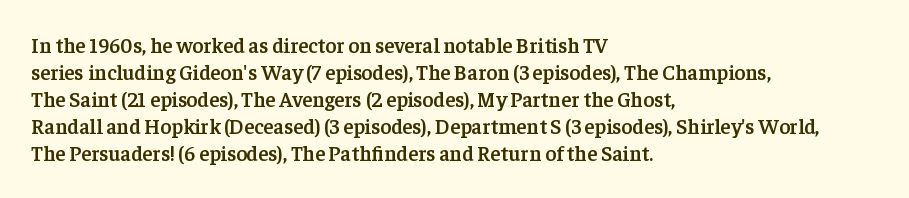
{"italic": "no", "bold": "semi", "underline": "no", "align": "left", "line_spacing": "normal", "line_spacing_ratio": 1.29, "letter_spacing": "normal", "letter_spacing_em": 0.0, "glyph_px": 21}
